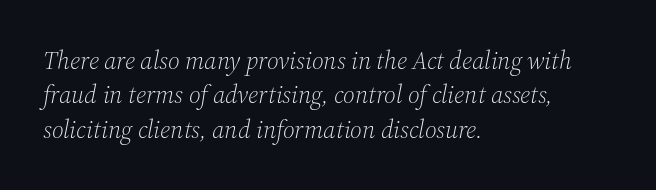
The image shows 25 px text type, italic (leaning right); set left-aligned, normal line spacing (1.38x), normal letter spacing, not underlined.
